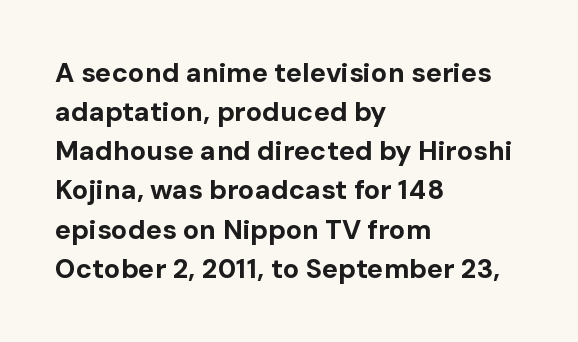
{"italic": "no", "bold": "yes", "underline": "no", "align": "left", "line_spacing": "normal", "line_spacing_ratio": 1.45, "letter_spacing": "normal", "letter_spacing_em": 0.0, "glyph_px": 27}
